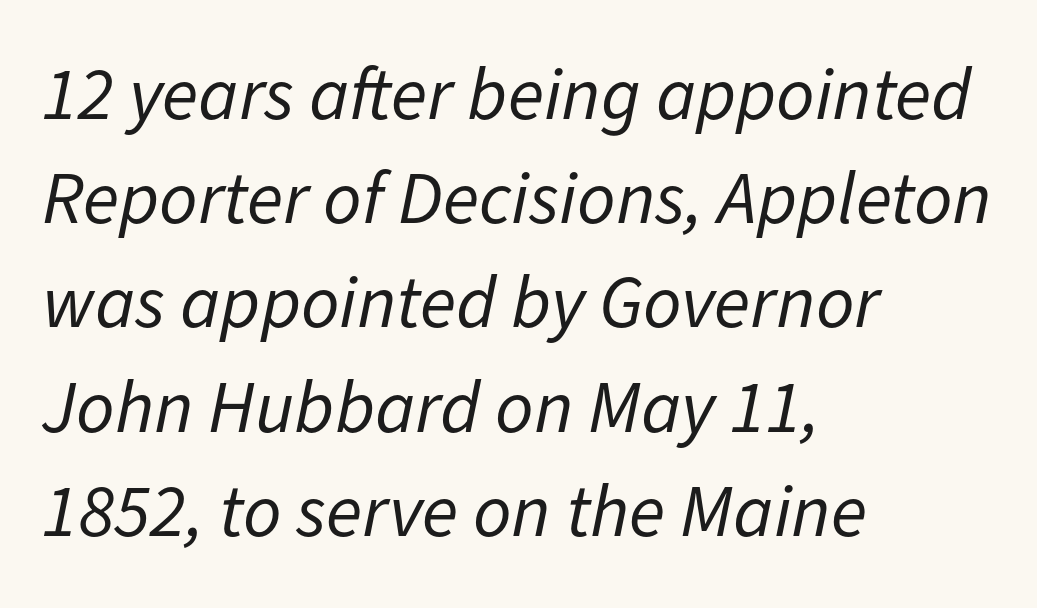
Q: Is the text bold? A: No.
Q: Is the text italic (slanted)? A: Yes, it leans right by about 11 degrees.
Q: Is the text underlined? A: No.
Q: How is the paragraph aligned? A: Left-aligned.
Q: Is the spacing between letters normal or unusually wide? A: Normal.
Q: Is the spacing between lines tight, normal or loose? A: Normal.
Q: Width (condensed, normal, or wide)? A: Normal.
Q: Stroke contrast? A: Low.
Q: x-height? A: Medium.
Q: Monospaced? A: No.
